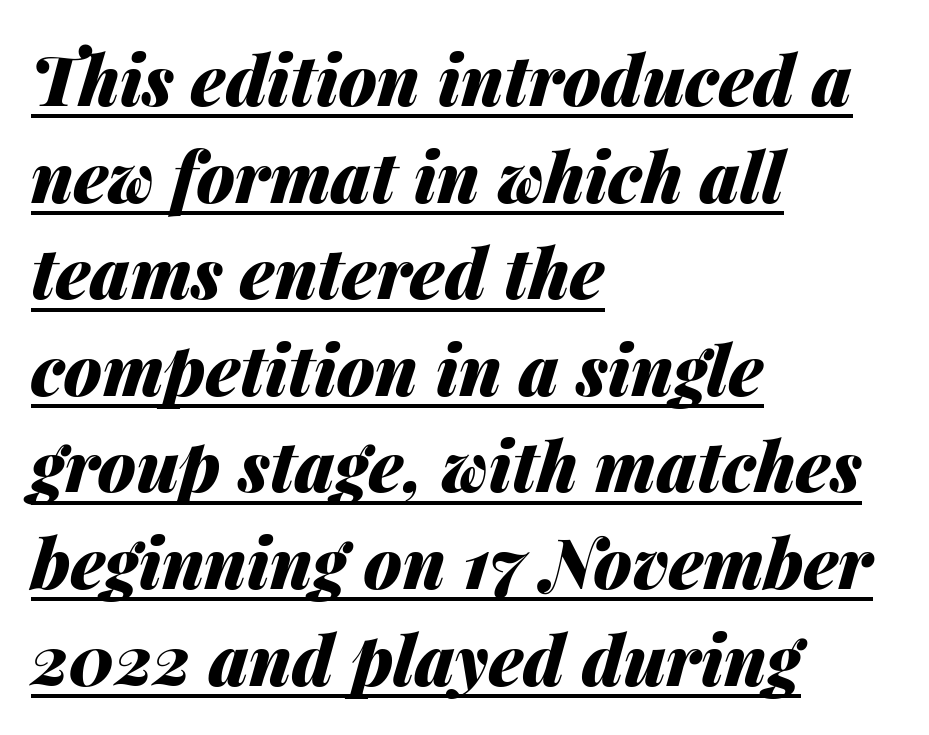
{"italic": "yes", "lean": "right", "slant_degrees": 14, "bold": "yes", "weight": "heavy", "width": "normal", "stroke_contrast": "medium", "x_height": "medium", "monospaced": "no", "underline": "yes", "align": "left", "line_spacing": "normal", "line_spacing_ratio": 1.4, "letter_spacing": "normal", "letter_spacing_em": 0.0, "glyph_px": 69}
